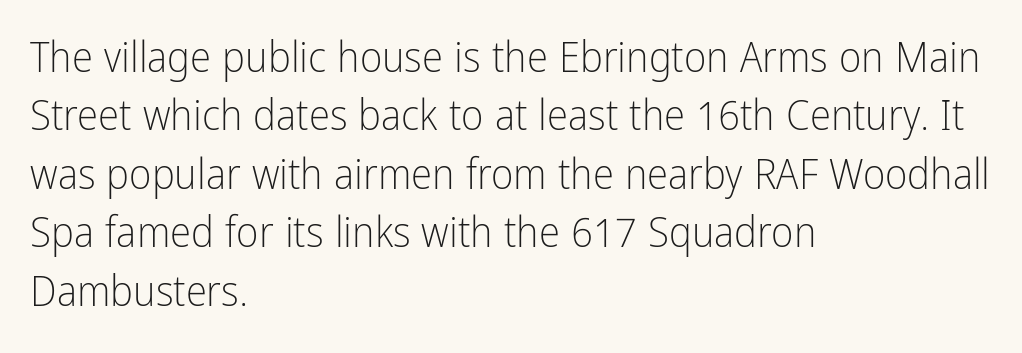
{"serif": "no", "italic": "no", "bold": "no", "weight": "light", "width": "condensed", "stroke_contrast": "low", "x_height": "medium", "monospaced": "no", "underline": "no", "align": "left", "line_spacing": "normal", "line_spacing_ratio": 1.36, "letter_spacing": "normal", "letter_spacing_em": 0.0, "glyph_px": 43}
